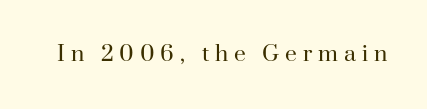
{"italic": "no", "bold": "no", "underline": "no", "letter_spacing": "wide", "letter_spacing_em": 0.28, "glyph_px": 21}
